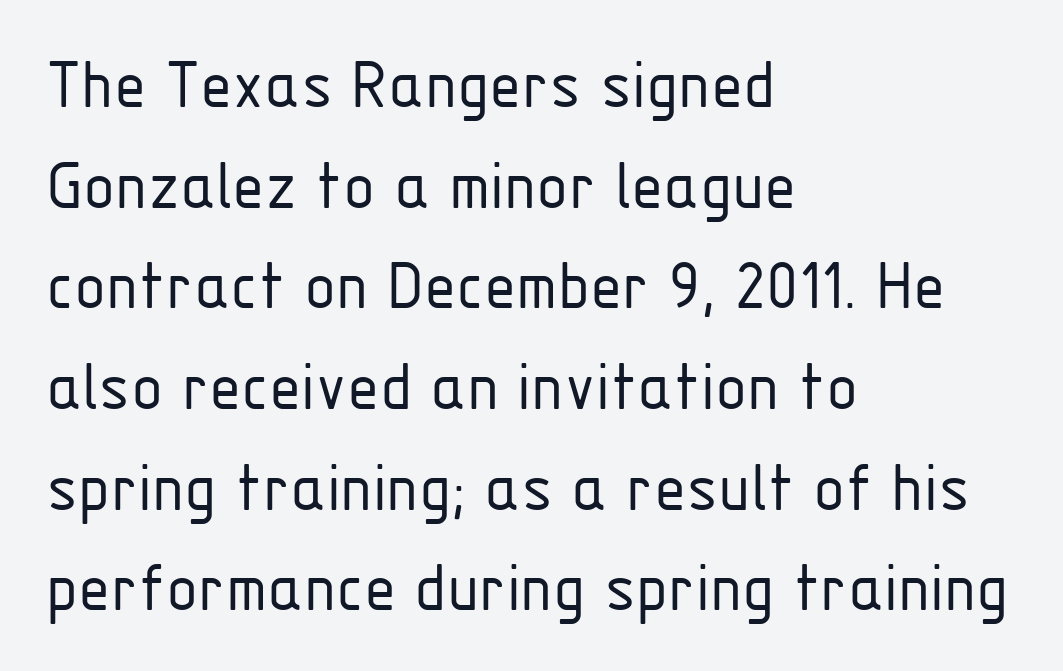
This is not heavy type; no bold has been used. The foot of each line stays bare and open. A typesetter would call this proportional, since set widths differ per character. A typesetter would mark this as roman, not italic.
